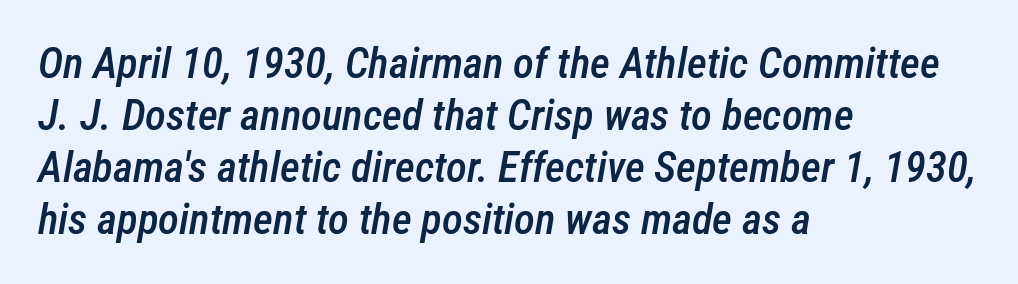
The image shows 43 px semibold, condensed type, italic (leaning right); set left-aligned, line spacing 1.21x, normal letter spacing, not underlined; low stroke contrast and a medium x-height.
